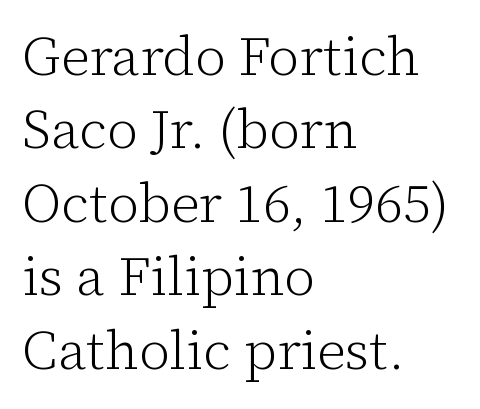
Letterform terminals end in serifs throughout the passage. Letter spacing: default. Each new line begins a customary step beneath the previous one. Layout note: lines flush left. Quick note: underline off.
